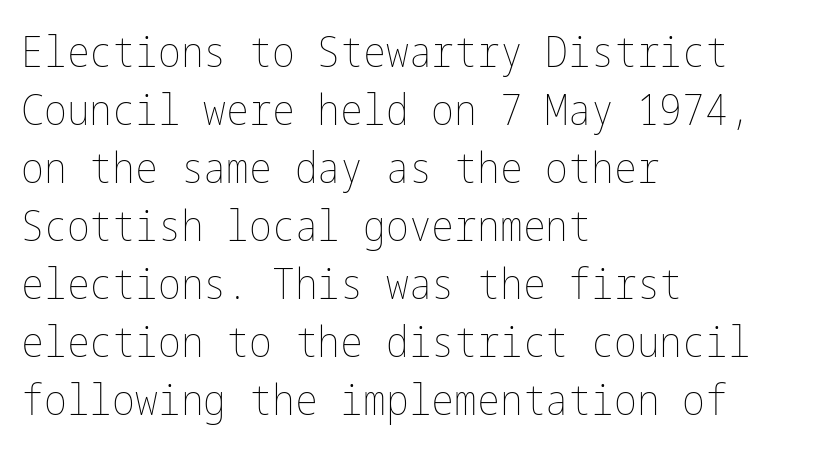
Q: Is the text bold? A: No.
Q: Is the text italic (slanted)? A: No, it is upright.
Q: Is the text underlined? A: No.
Q: How is the paragraph aligned? A: Left-aligned.
Q: Is the spacing between letters normal or unusually wide? A: Normal.
Q: Is the spacing between lines tight, normal or loose? A: Normal.
Q: Width (condensed, normal, or wide)? A: Condensed.
Q: Stroke contrast? A: Low.
Q: x-height? A: Medium.
